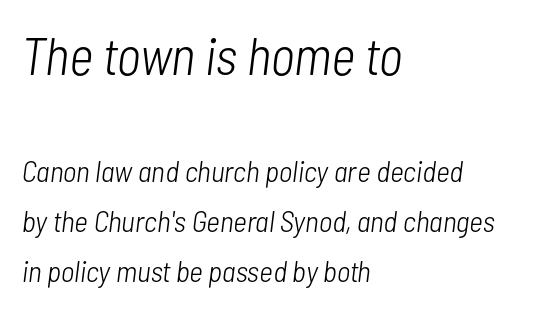
The passage shown is not bold in any degree. Which chunk is bigger? The first one — the top block dwarfs the bottom. The passage is arranged the way most books set body copy — flush left. Words appear dense and cohesive because spacing is normal. Italic: yes, the glyphs are oblique. Anything drawn beneath the words? Only blank space.
